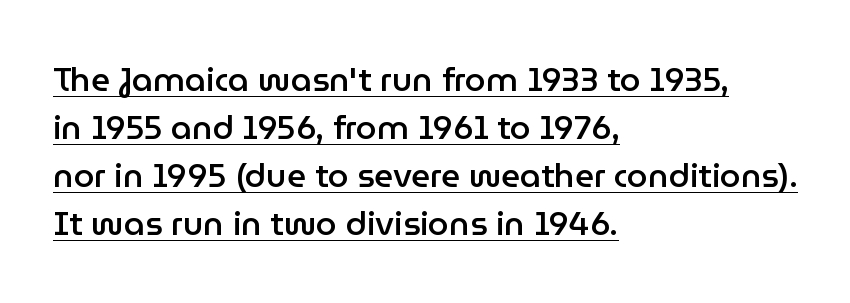
A typesetter would call this proportional, since set widths differ per character. The typeface chosen for these lines omits serifs. In terms of leading, this rendering sits right in the middle. Line starts are locked; line ends wander. Beneath each row of characters lies a ruled line.
